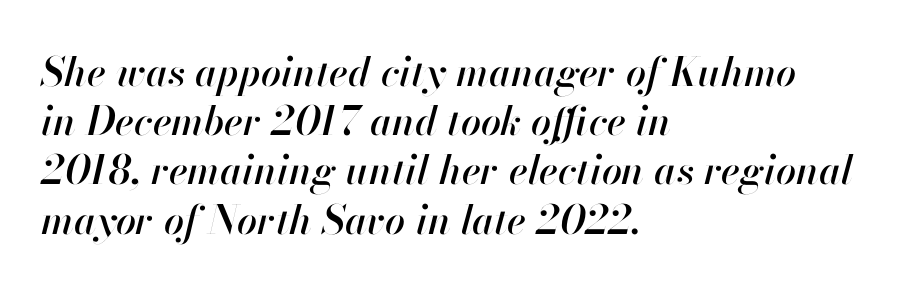
The image shows 40 px text type, italic (leaning right); set left-aligned, line spacing 1.23x, normal letter spacing, not underlined; high stroke contrast and a small x-height.
